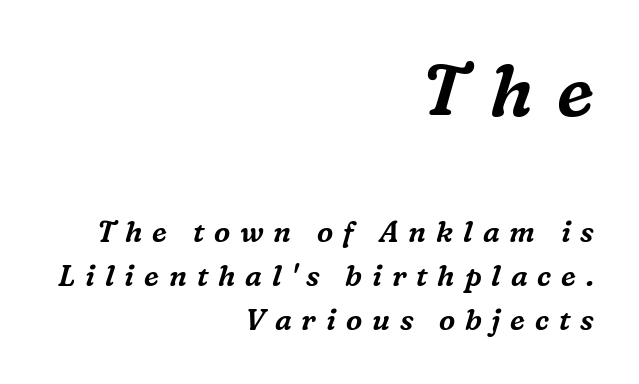
{"serif": "yes", "italic": "yes", "lean": "right", "slant_degrees": 16, "width": "normal", "stroke_contrast": "medium", "x_height": "medium", "monospaced": "no", "underline": "no", "align": "right", "line_spacing": "normal", "line_spacing_ratio": 1.53, "letter_spacing": "wide", "letter_spacing_em": 0.34, "larger_block": "first", "size_ratio": 2.48, "glyph_px": 72}
